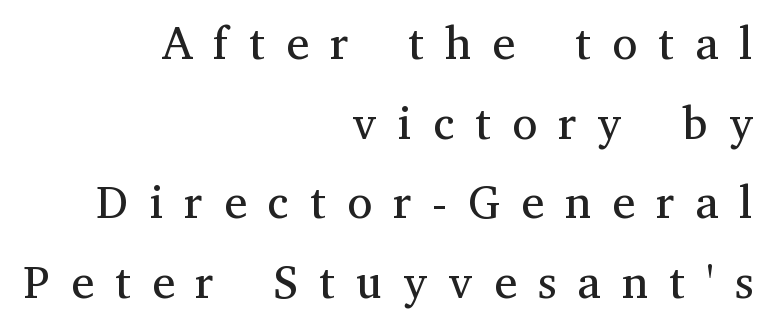
Underline: absent. A typesetter would call this proportional, since set widths differ per character. The passage is arranged like a letterhead date or caption credit — flush right. The text was rendered using a seriffed face with decorative stroke endings.
